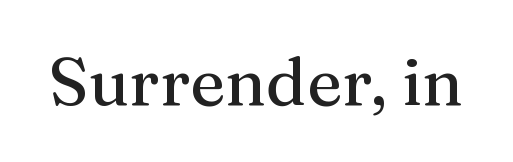
Are there feet on the stems? There are — it's a serif. The letterforms sit shoulder to shoulder at normal distance. Every stem runs plumb, perpendicular to the baseline. You could not count columns in this text — the font is proportionally spaced. Glance below the letters and you will spot only blank space.
